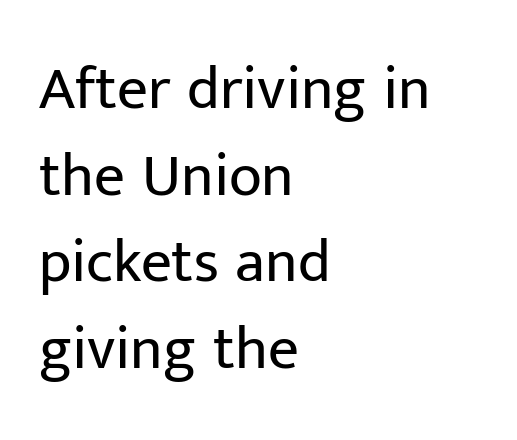
Q: Is the text bold? A: No.
Q: Is the text italic (slanted)? A: No, it is upright.
Q: Is the typeface a serif or a sans-serif typeface? A: Sans-serif.
Q: Is the text underlined? A: No.
Q: How is the paragraph aligned? A: Left-aligned.
Q: Is the spacing between letters normal or unusually wide? A: Normal.
Q: Is the spacing between lines tight, normal or loose? A: Normal.
Q: Width (condensed, normal, or wide)? A: Normal.
Q: Stroke contrast? A: Low.
Q: x-height? A: Medium.
Q: Monospaced? A: No.
